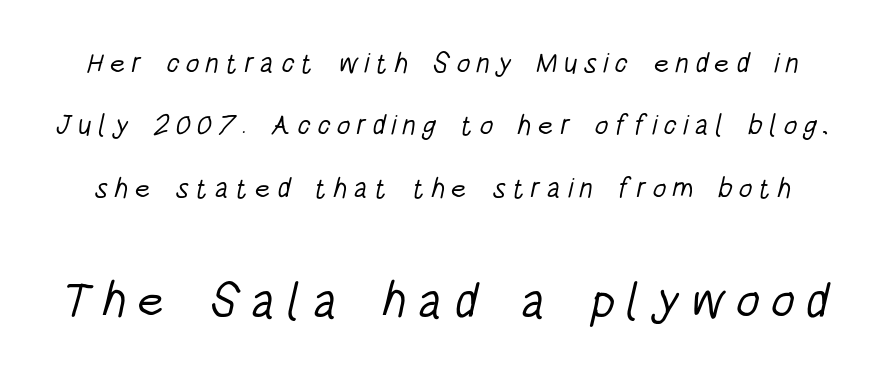
{"serif": "no", "bold": "no", "weight": "light", "width": "condensed", "stroke_contrast": "low", "x_height": "large", "monospaced": "no", "underline": "no", "line_spacing": "loose", "line_spacing_ratio": 2.23, "letter_spacing": "wide", "letter_spacing_em": 0.22, "larger_block": "second", "size_ratio": 1.75, "glyph_px": 49}
